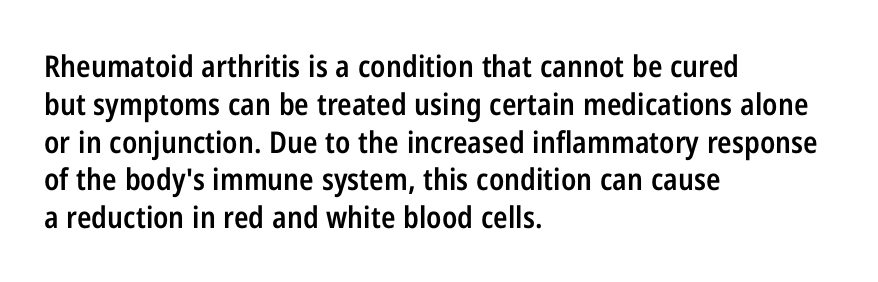
Does the lettering tilt? It doesn't — this is upright. Regular leading. A somewhat darkened texture: the type is semibold rather than bold. The passage is arranged the way most books set body copy — flush left.
